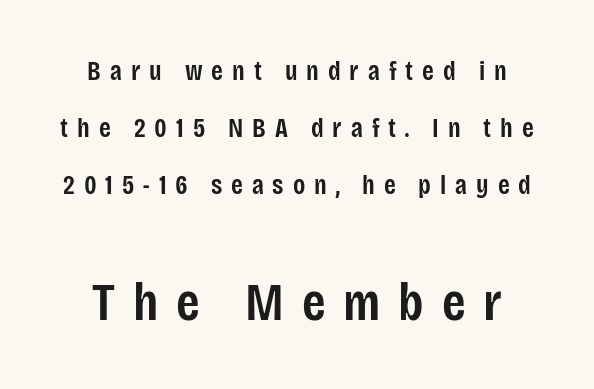
The space beneath each line is pristine and unruled. The rendering uses natural spacing where letterforms have individual widths. You could fit nearly another row in the gap between these rows. How heavy is the stroke? Medium-heavy — a semibold, shy of bold. Observe the absence of serifs on each vertical stroke in this sample.
